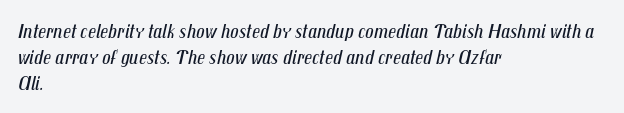
{"italic": "yes", "lean": "right", "slant_degrees": 12, "bold": "no", "underline": "no", "align": "left", "line_spacing": "normal", "line_spacing_ratio": 1.25, "letter_spacing": "normal", "letter_spacing_em": 0.0, "glyph_px": 21}
